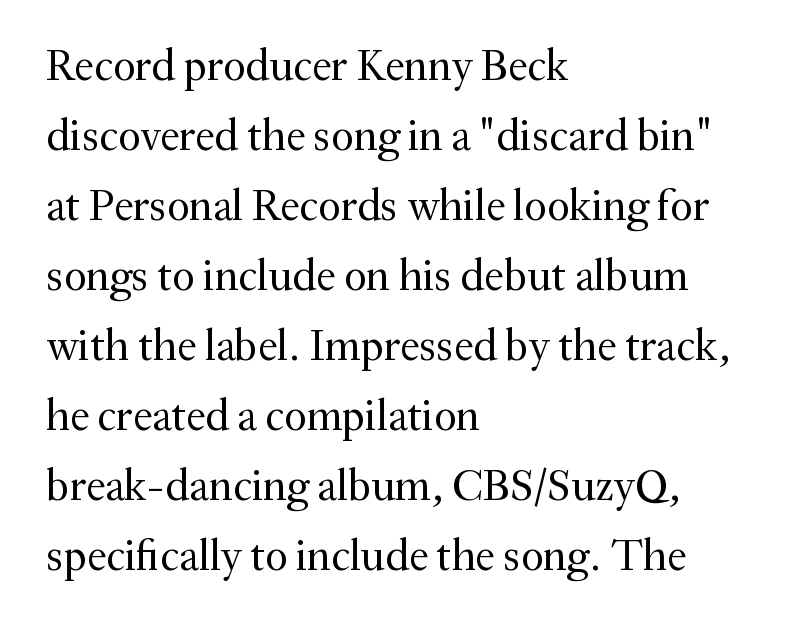
{"serif": "yes", "italic": "no", "bold": "no", "weight": "regular", "width": "normal", "stroke_contrast": "medium", "x_height": "small", "monospaced": "no", "underline": "no", "align": "left", "line_spacing": "normal", "line_spacing_ratio": 1.59, "letter_spacing": "normal", "letter_spacing_em": 0.0, "glyph_px": 44}
